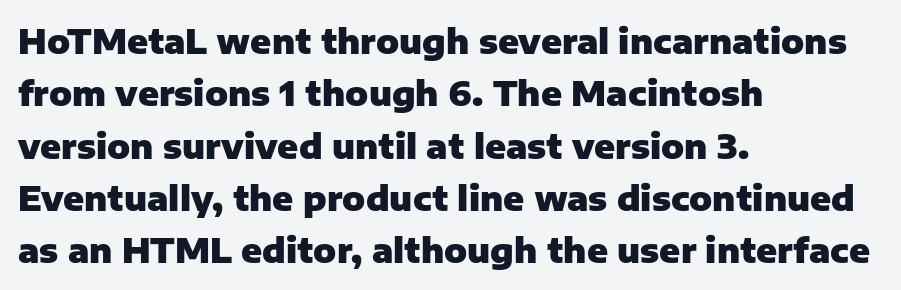
Every stem runs plumb, perpendicular to the baseline. Inter-character spacing is left at the font's built-in metrics. Summary of weight: heavy, a full bold. The lines in this sample share a left origin and differ only in where they stop. Here the designer chose a conventional face with non-uniform glyph widths. The area under the type is left untouched.
